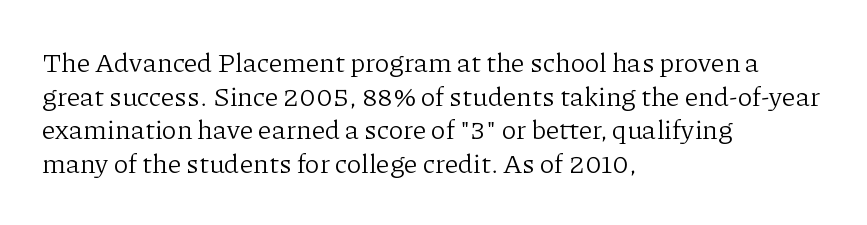
Q: Is the text bold? A: No.
Q: Is the text italic (slanted)? A: No, it is upright.
Q: Is the text underlined? A: No.
Q: How is the paragraph aligned? A: Left-aligned.
Q: Is the spacing between letters normal or unusually wide? A: Normal.
Q: Is the spacing between lines tight, normal or loose? A: Normal.
